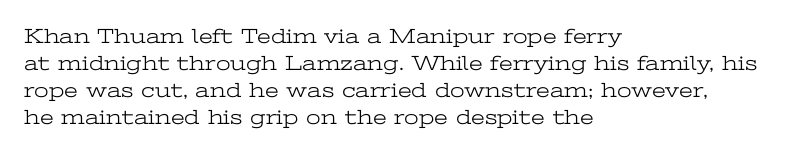
Q: Is the text bold? A: No.
Q: Is the text italic (slanted)? A: No, it is upright.
Q: Is the text underlined? A: No.
Q: How is the paragraph aligned? A: Left-aligned.
Q: Is the spacing between letters normal or unusually wide? A: Normal.
Q: Is the spacing between lines tight, normal or loose? A: Normal.
